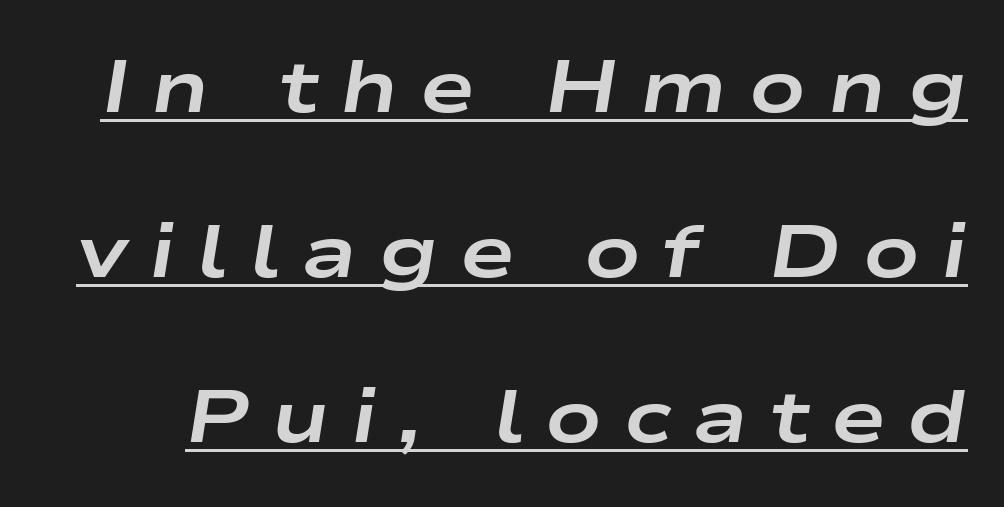
{"italic": "yes", "lean": "right", "slant_degrees": 9, "bold": "yes", "weight": "bold", "width": "wide", "stroke_contrast": "low", "x_height": "medium", "monospaced": "no", "underline": "yes", "line_spacing": "loose", "line_spacing_ratio": 2.23, "letter_spacing": "wide", "letter_spacing_em": 0.29, "glyph_px": 74}
